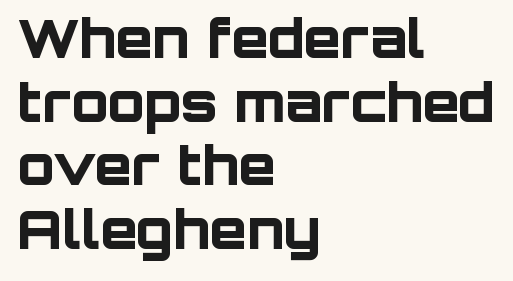
On the weight axis this lands at bold, roughly 700. You can tell from the bare stems that sans-serif type was used. The gaps between neighbouring characters are ordinary and unremarkable. Proportional: the letters do not fall into vertical columns.
